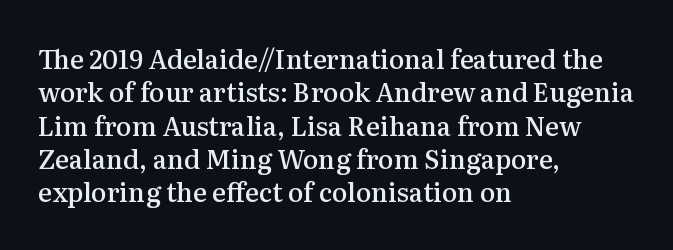
{"italic": "no", "bold": "semi", "underline": "no", "align": "left", "line_spacing": "normal", "line_spacing_ratio": 1.28, "letter_spacing": "normal", "letter_spacing_em": 0.0, "glyph_px": 26}
